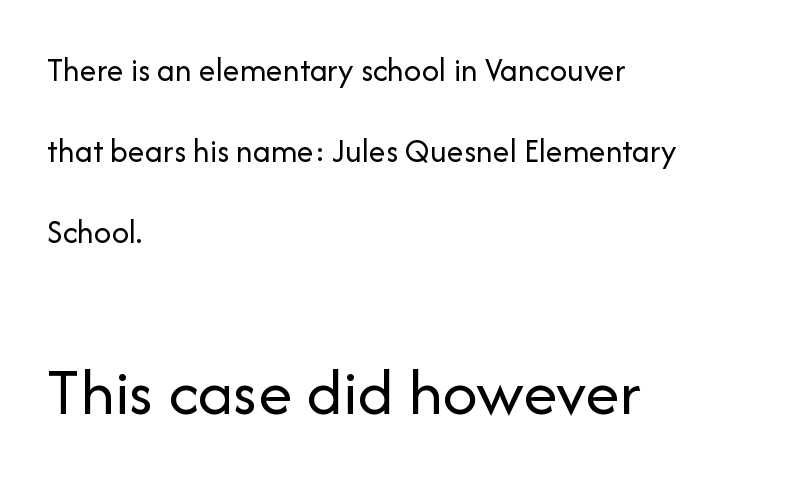
The image shows 69 px regular-weight sans-serif type, upright; set left-aligned, loose line spacing (2.38x), normal letter spacing, not underlined; the second (bottom) block is 2.03x larger; low stroke contrast and a medium x-height.
